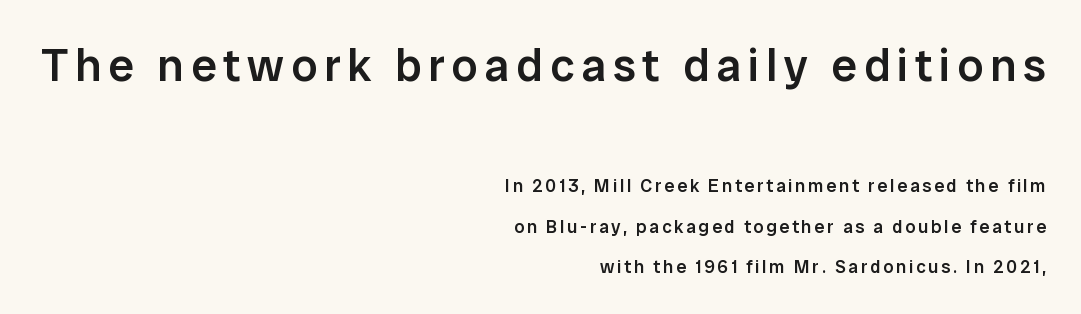
{"serif": "no", "italic": "no", "bold": "semi", "weight": "semibold", "width": "normal", "stroke_contrast": "low", "x_height": "medium", "monospaced": "no", "underline": "no", "align": "right", "line_spacing": "loose", "line_spacing_ratio": 2.23, "larger_block": "first", "size_ratio": 2.56, "glyph_px": 46}
